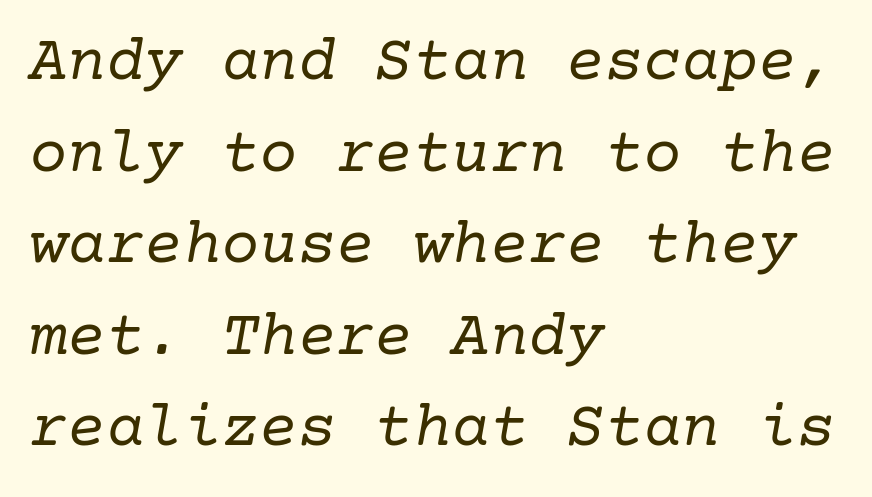
The image shows 64 px regular-weight serif type, italic (leaning right); set left-aligned, normal line spacing (1.43x), normal letter spacing, not underlined; low stroke contrast and a medium x-height.
